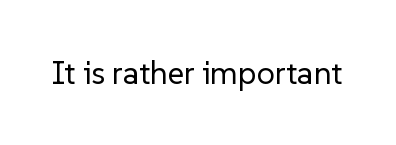
{"serif": "no", "italic": "no", "bold": "no", "weight": "regular", "width": "normal", "stroke_contrast": "low", "x_height": "medium", "monospaced": "no", "underline": "no", "letter_spacing": "normal", "letter_spacing_em": 0.0, "glyph_px": 32}
